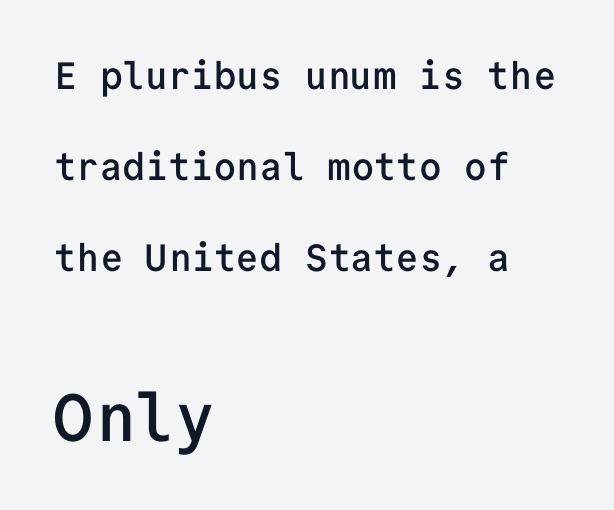
Left-aligned paragraph, ragged on the right. The glyphs have the mass of a demibold cut, below bold. One glance says open: line gaps are wider than usual. Letters rest on an invisible, unmarked baseline. Posture: straight, roman, zero tilt. The typeface chosen for these lines omits serifs.
